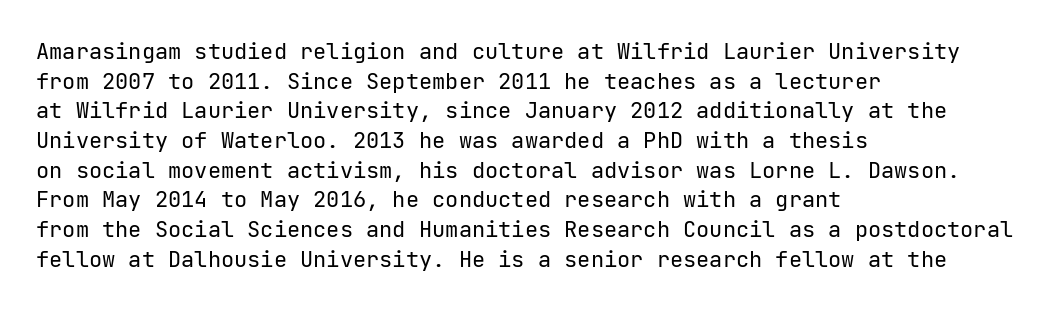
The image shows 22 px text type, upright; set left-aligned, normal line spacing (1.35x), normal letter spacing, not underlined.
